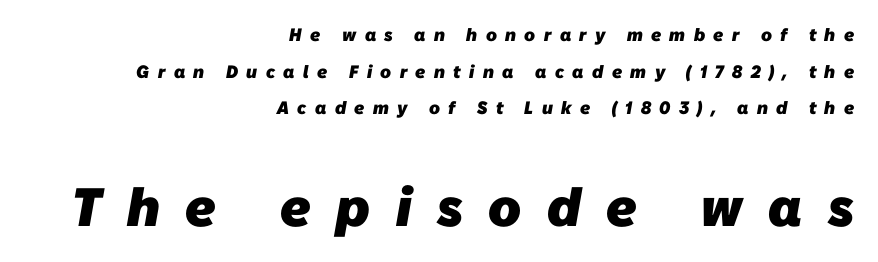
{"serif": "no", "bold": "yes", "weight": "heavy", "width": "normal", "stroke_contrast": "low", "x_height": "medium", "monospaced": "no", "underline": "no", "align": "right", "line_spacing": "loose", "line_spacing_ratio": 2.04, "letter_spacing": "wide", "letter_spacing_em": 0.47, "larger_block": "second", "size_ratio": 3.0, "glyph_px": 54}
